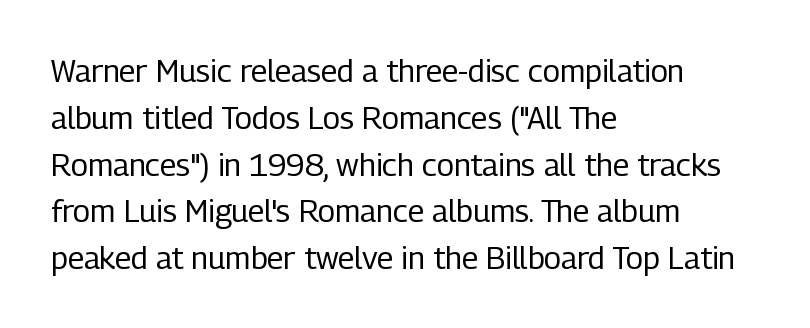
Q: Is the text bold? A: No.
Q: Is the text italic (slanted)? A: No, it is upright.
Q: Is the typeface a serif or a sans-serif typeface? A: Sans-serif.
Q: Is the text underlined? A: No.
Q: How is the paragraph aligned? A: Left-aligned.
Q: Is the spacing between letters normal or unusually wide? A: Normal.
Q: Is the spacing between lines tight, normal or loose? A: Normal.
Q: Width (condensed, normal, or wide)? A: Condensed.
Q: Stroke contrast? A: Low.
Q: x-height? A: Medium.
Q: Monospaced? A: No.
